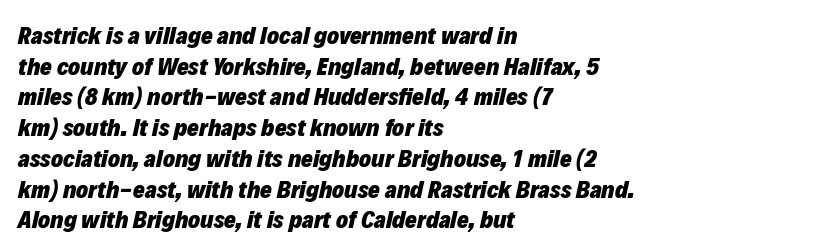
{"italic": "yes", "lean": "right", "slant_degrees": 12, "bold": "yes", "underline": "no", "align": "left", "line_spacing_ratio": 1.23, "letter_spacing": "normal", "letter_spacing_em": 0.0, "glyph_px": 25}
